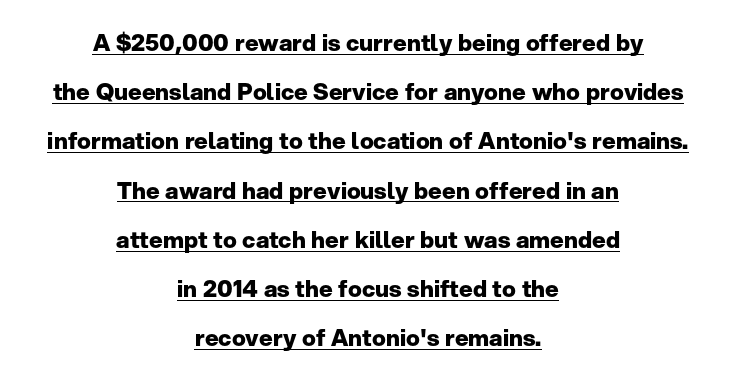
The image shows 23 px bold type, upright; set centered, loose line spacing (2.14x), normal letter spacing, underlined.
